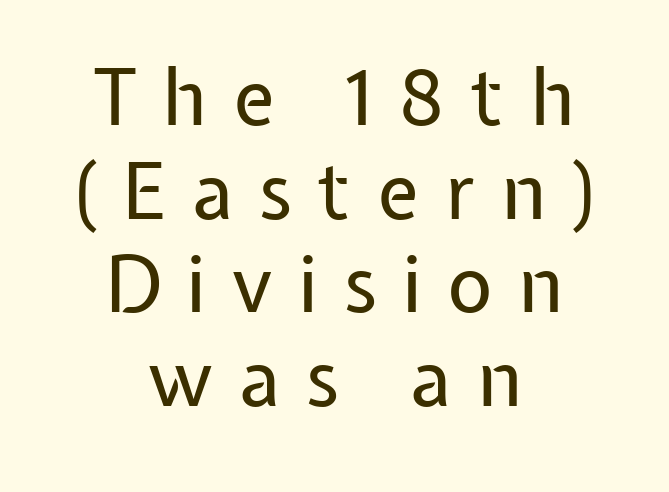
{"serif": "no", "italic": "no", "bold": "no", "weight": "regular", "width": "normal", "stroke_contrast": "low", "x_height": "medium", "monospaced": "no", "underline": "no", "align": "center", "line_spacing_ratio": 1.2, "letter_spacing": "wide", "letter_spacing_em": 0.33, "glyph_px": 78}
